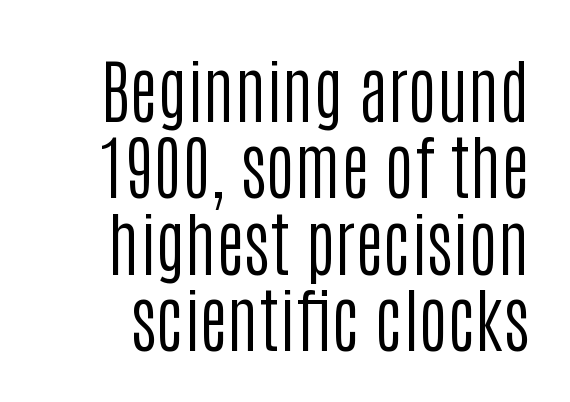
The image shows 70 px regular-weight, condensed sans-serif type, upright; set tight line spacing (1.09x), normal letter spacing, not underlined; low stroke contrast and a large x-height.
